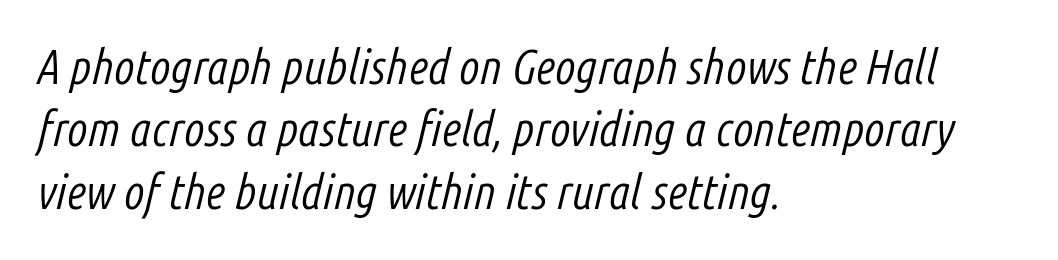
Q: Is the text bold? A: No.
Q: Is the text italic (slanted)? A: Yes, it leans right by about 14 degrees.
Q: Is the text underlined? A: No.
Q: How is the paragraph aligned? A: Left-aligned.
Q: Is the spacing between letters normal or unusually wide? A: Normal.
Q: Is the spacing between lines tight, normal or loose? A: Normal.
Q: Width (condensed, normal, or wide)? A: Condensed.
Q: Stroke contrast? A: Low.
Q: x-height? A: Medium.
Q: Monospaced? A: No.
